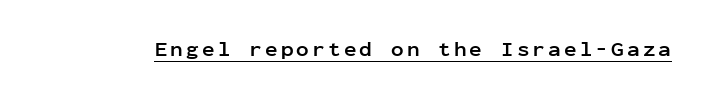
Do the letters lean? They stand straight. Compared with an ordinary text face, these strokes are far heavier — a full bold. Emphasis is given by a line drawn under the lettering.
